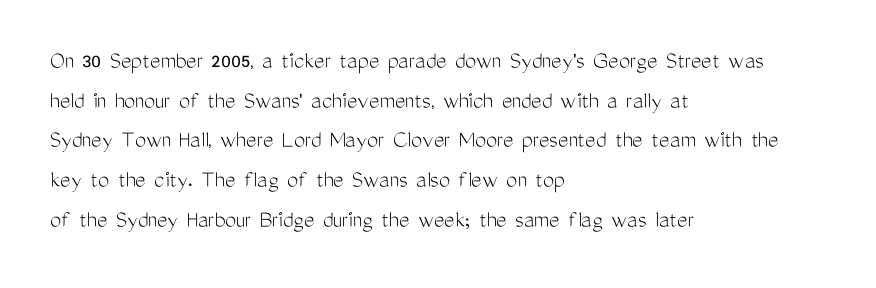
Q: Is the text bold? A: No.
Q: Is the text italic (slanted)? A: No, it is upright.
Q: Is the text underlined? A: No.
Q: How is the paragraph aligned? A: Left-aligned.
Q: Is the spacing between letters normal or unusually wide? A: Normal.
Q: Is the spacing between lines tight, normal or loose? A: Normal.
